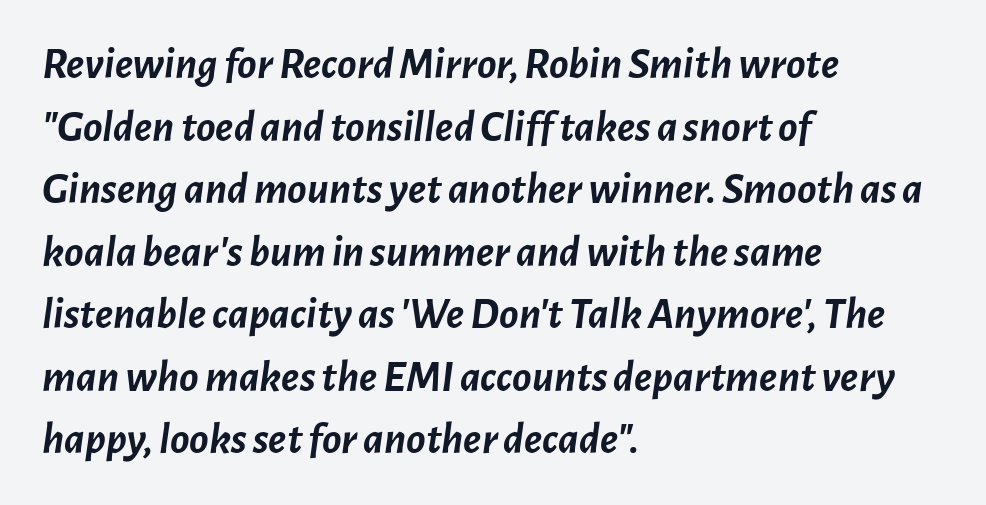
Q: Is the text bold? A: Yes.
Q: Is the text italic (slanted)? A: Yes, it leans right by about 7 degrees.
Q: Is the text underlined? A: No.
Q: How is the paragraph aligned? A: Left-aligned.
Q: Is the spacing between letters normal or unusually wide? A: Normal.
Q: Is the spacing between lines tight, normal or loose? A: Normal.
Q: Width (condensed, normal, or wide)? A: Normal.
Q: Stroke contrast? A: Low.
Q: x-height? A: Medium.
Q: Monospaced? A: No.
